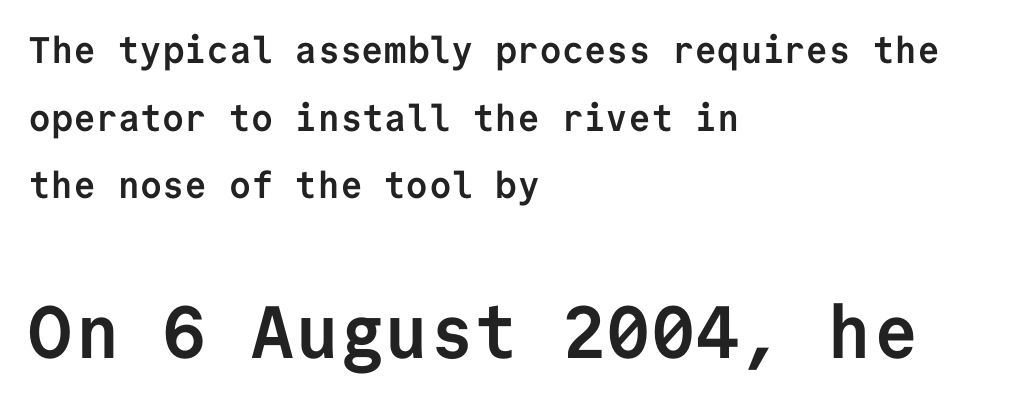
{"serif": "no", "italic": "no", "bold": "yes", "weight": "semibold", "width": "normal", "stroke_contrast": "low", "x_height": "medium", "monospaced": "yes", "underline": "no", "align": "left", "line_spacing_ratio": 1.83, "letter_spacing": "normal", "letter_spacing_em": 0.0, "larger_block": "second", "size_ratio": 2.0, "glyph_px": 74}
